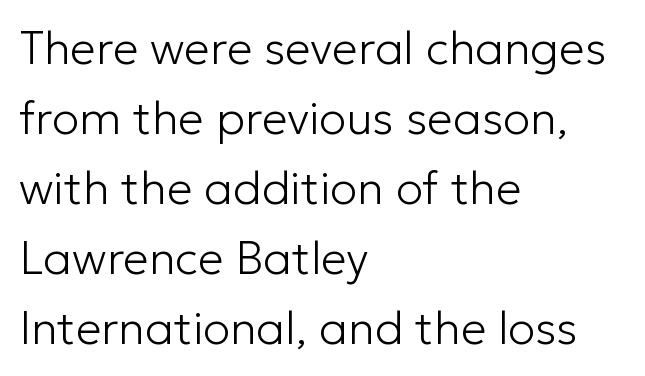
The letterforms sit at book weight or below. One glance says typical: line gaps are just what's usual. Glance below the letters and you will spot only blank space. Italic: no, the glyphs are upright roman.
